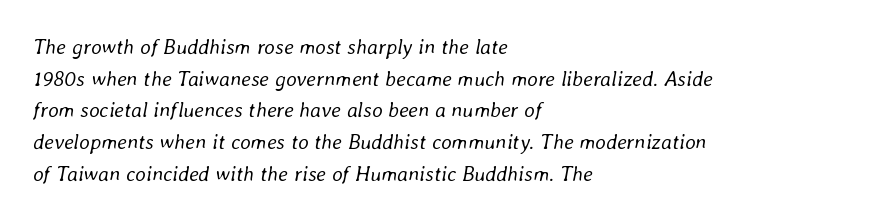
Honestly, the letter spacing is just normal — you wouldn't notice it. Leading matches the norm, producing a regular column. No letter is thick-stroked: the sample isn't bold. Posture: slanted.
